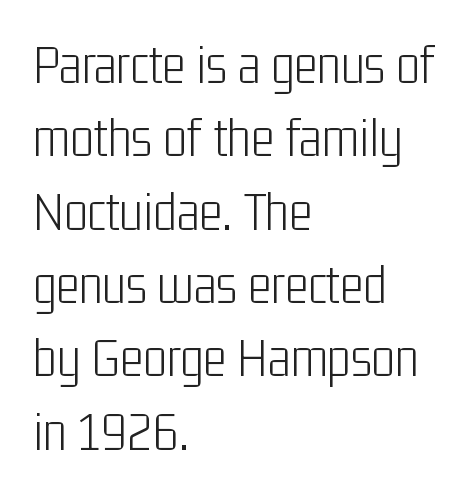
This rendering employs a face without finishing strokes, i.e., a sans-serif. Normally led — the rows are evenly, conventionally spaced. Italic: no, the glyphs are upright roman. All the whitespace from short lines collects on the right. The rendering uses natural spacing where letterforms have individual widths.
